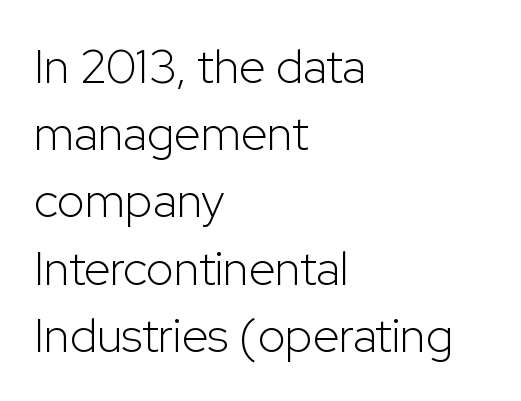
The image shows 48 px light sans-serif type, upright; set left-aligned, normal line spacing (1.4x), normal letter spacing, not underlined; low stroke contrast and a medium x-height.
